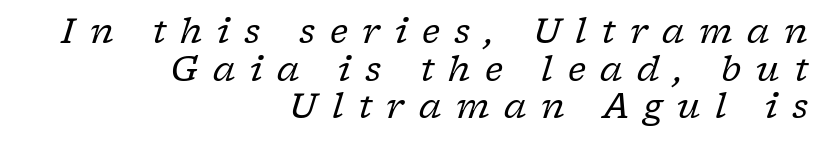
{"serif": "yes", "italic": "yes", "lean": "right", "slant_degrees": 17, "bold": "no", "weight": "regular", "width": "normal", "stroke_contrast": "low", "x_height": "medium", "monospaced": "no", "underline": "no", "align": "right", "line_spacing": "tight", "line_spacing_ratio": 1.11, "letter_spacing": "wide", "letter_spacing_em": 0.43, "glyph_px": 34}
